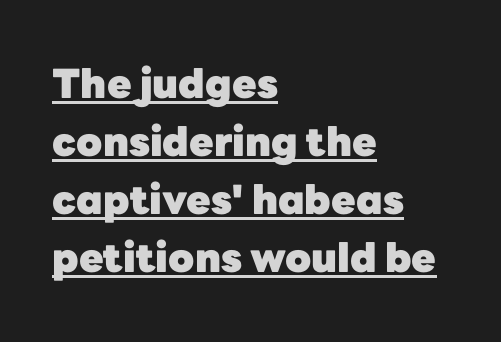
{"serif": "no", "italic": "no", "bold": "yes", "weight": "heavy", "width": "normal", "stroke_contrast": "low", "x_height": "medium", "monospaced": "no", "underline": "yes", "align": "left", "line_spacing": "normal", "line_spacing_ratio": 1.45, "letter_spacing": "normal", "letter_spacing_em": 0.0, "glyph_px": 40}
